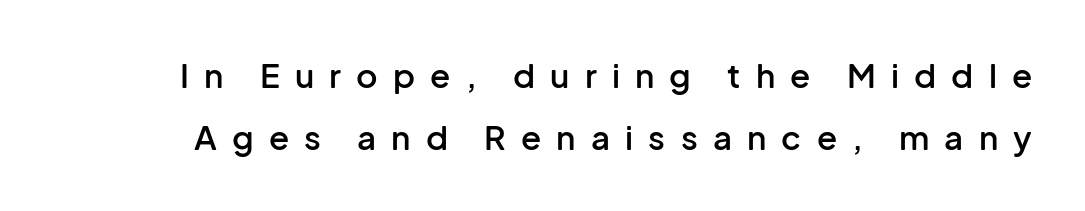
Q: Is the text bold? A: Semi-bold.
Q: Is the text italic (slanted)? A: No, it is upright.
Q: Is the typeface a serif or a sans-serif typeface? A: Sans-serif.
Q: Is the text underlined? A: No.
Q: Is the spacing between letters normal or unusually wide? A: Unusually wide.
Q: Width (condensed, normal, or wide)? A: Normal.
Q: Stroke contrast? A: Low.
Q: x-height? A: Medium.
Q: Monospaced? A: No.
